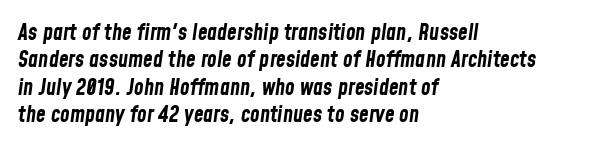
The image shows 22 px bold type, italic (leaning right); set left-aligned, line spacing 1.24x, normal letter spacing, not underlined.
